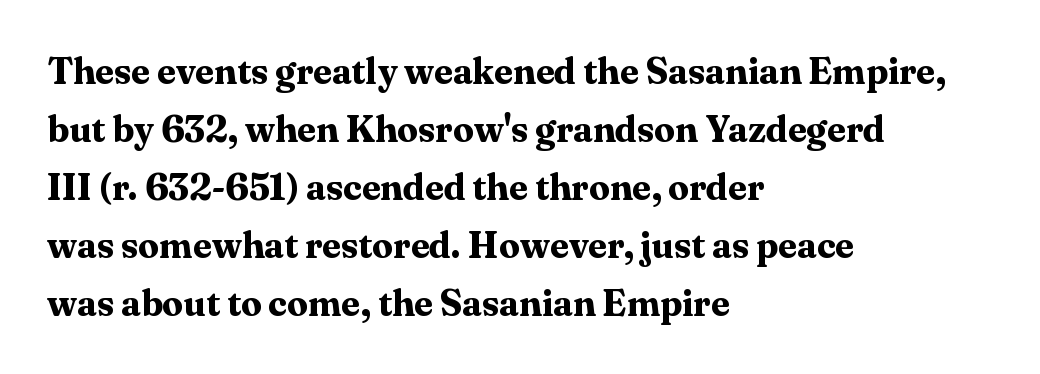
{"serif": "yes", "italic": "no", "bold": "yes", "weight": "bold", "width": "normal", "stroke_contrast": "medium", "x_height": "medium", "monospaced": "no", "underline": "no", "align": "left", "line_spacing": "normal", "line_spacing_ratio": 1.57, "letter_spacing": "normal", "letter_spacing_em": 0.0, "glyph_px": 37}
